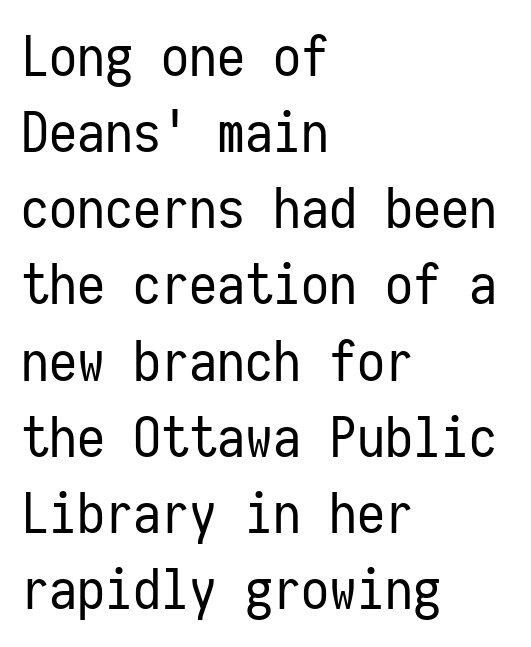
Here the glyphs are tracked normally, forming tight word shapes. The paragraph shown leans on its left margin. Weight class: somewhere from thin through regular. This is the regular roman posture of the typeface. Here the designer chose a console-style face with uniform glyph widths.
